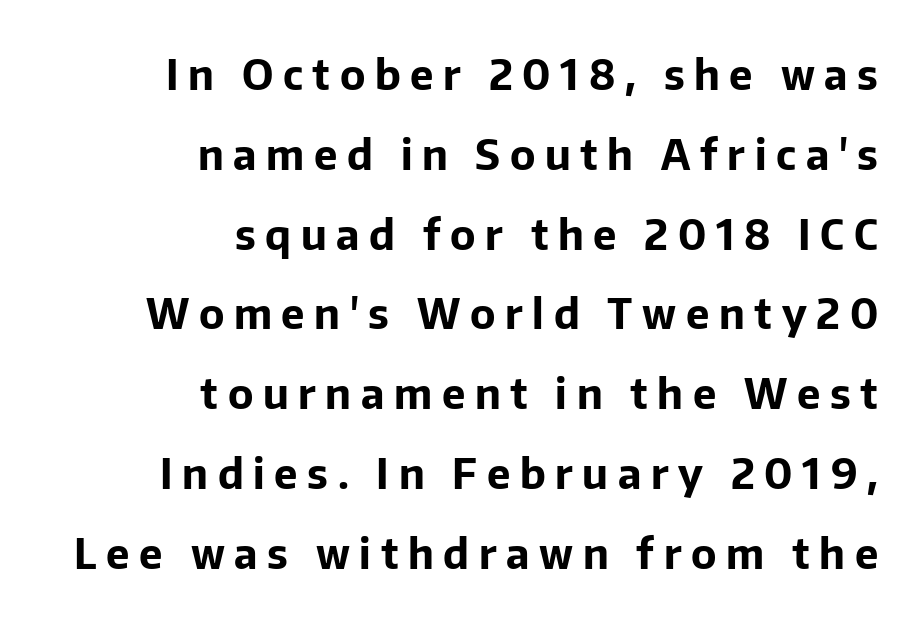
{"serif": "no", "italic": "no", "bold": "yes", "weight": "bold", "width": "normal", "stroke_contrast": "low", "x_height": "medium", "monospaced": "no", "underline": "no", "align": "right", "line_spacing": "loose", "line_spacing_ratio": 1.9, "letter_spacing": "wide", "letter_spacing_em": 0.23, "glyph_px": 42}
